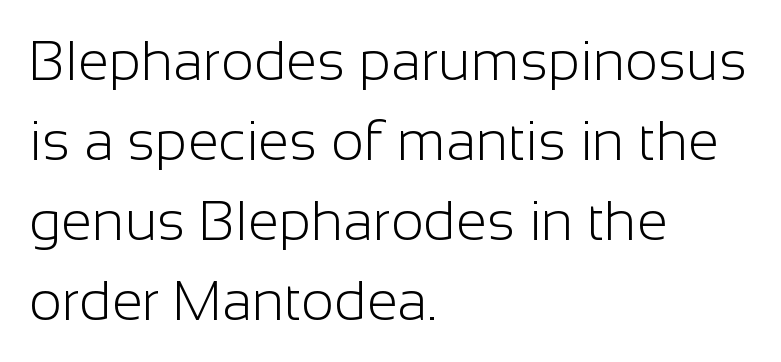
{"serif": "no", "italic": "no", "bold": "no", "weight": "light", "width": "normal", "stroke_contrast": "low", "x_height": "medium", "monospaced": "no", "underline": "no", "align": "left", "line_spacing": "normal", "line_spacing_ratio": 1.43, "letter_spacing": "normal", "letter_spacing_em": 0.0, "glyph_px": 56}
